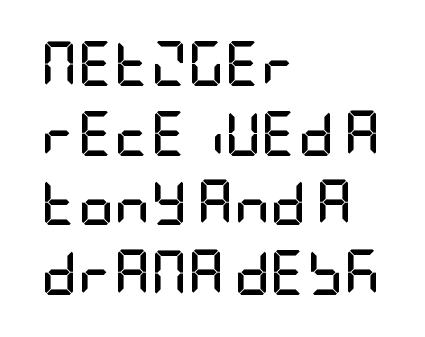
Serifs: no, the terminals of the letterforms are clean. The area under the type is left untouched. Does the leading feel generous? No, just average. Every character sits straight up, as roman type does.
